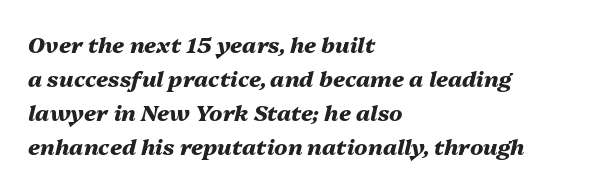
Q: Is the text bold? A: Yes.
Q: Is the text italic (slanted)? A: Yes, it leans right by about 13 degrees.
Q: Is the text underlined? A: No.
Q: How is the paragraph aligned? A: Left-aligned.
Q: Is the spacing between letters normal or unusually wide? A: Normal.
Q: Is the spacing between lines tight, normal or loose? A: Normal.
